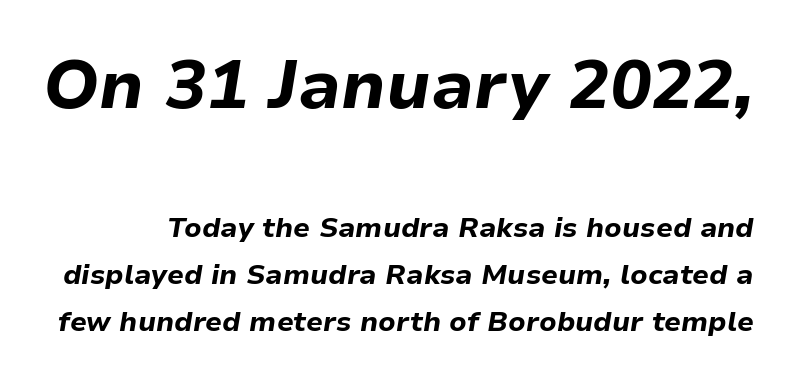
The image shows 69 px bold type, italic (leaning right); set normal line spacing (1.67x), normal letter spacing, not underlined; the first (top) block is 2.46x larger; low stroke contrast and a medium x-height.
